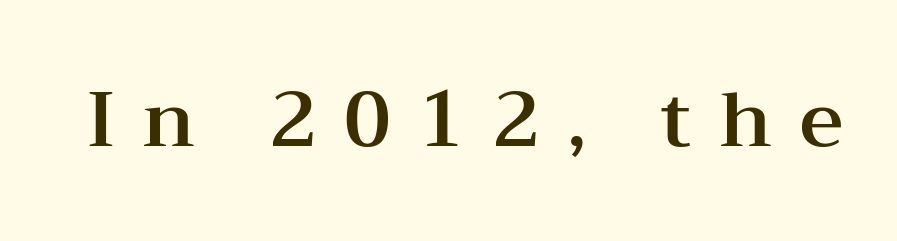
Q: Is the text italic (slanted)? A: No, it is upright.
Q: Is the typeface a serif or a sans-serif typeface? A: Serif.
Q: Is the text underlined? A: No.
Q: Is the spacing between letters normal or unusually wide? A: Unusually wide.
Q: Width (condensed, normal, or wide)? A: Wide.
Q: Stroke contrast? A: Medium.
Q: x-height? A: Medium.
Q: Monospaced? A: No.
